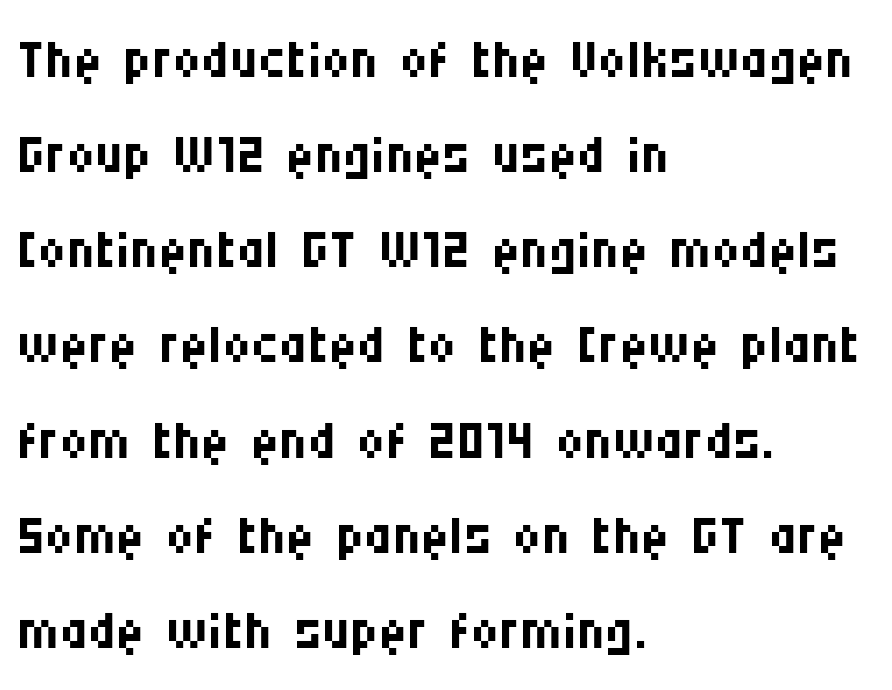
The image shows 78 px regular-weight, condensed sans-serif type, upright; set left-aligned, line spacing 1.22x, normal letter spacing, not underlined; medium stroke contrast and a large x-height.
